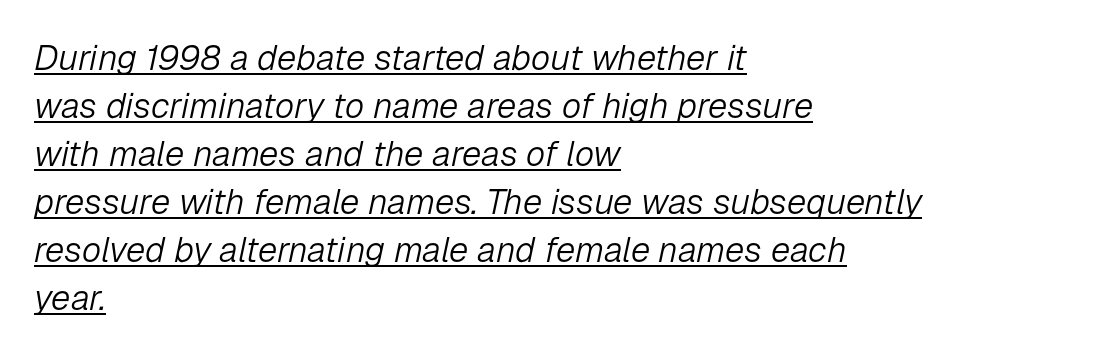
Honestly, the row spacing looks completely unremarkable. Is this a heavy cut? Hardly; it is regular or lighter. Italic? Definitely — the glyphs are oblique. Line starts are locked; line ends wander.
